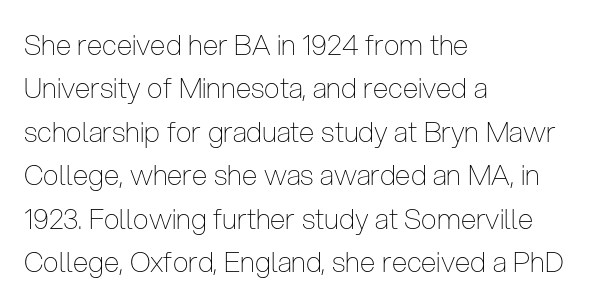
Check where the strokes stop: nothing finishes them off — pure sans. Typeset ragged right — the left edge is the straight one. Looks like regular typesetting: each glyph gets only the width it needs. Caption: standard tracking, unaltered. Students, observe: this is what conventionally led text looks like. Posture: upright roman.
